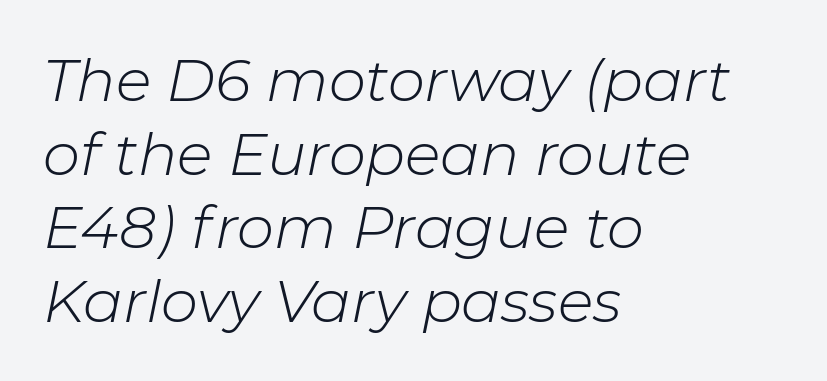
{"italic": "yes", "lean": "right", "slant_degrees": 11, "bold": "no", "weight": "light", "width": "normal", "stroke_contrast": "low", "x_height": "medium", "monospaced": "no", "underline": "no", "align": "left", "line_spacing": "normal", "line_spacing_ratio": 1.25, "letter_spacing": "normal", "letter_spacing_em": 0.0, "glyph_px": 59}
